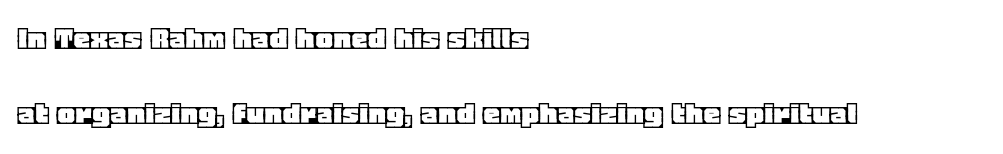
The vertical gap from one line to the next is large. Italic: no, the glyphs are upright roman. Horizontally, the lines are justified to the leading edge only. Descenders are the only things crossing below the line. Proportional: the letters do not fall into vertical columns. Does extra space separate the letters? No, they use regular spacing.
